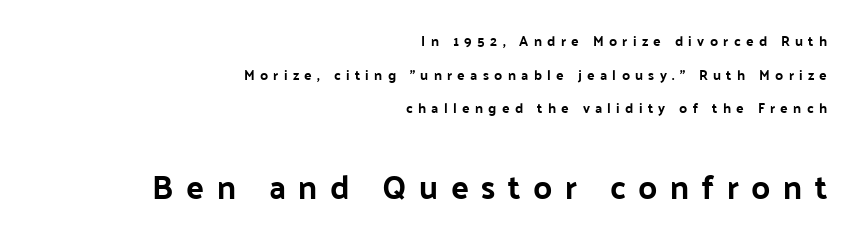
Q: Is the text italic (slanted)? A: No, it is upright.
Q: Is the typeface a serif or a sans-serif typeface? A: Sans-serif.
Q: Is the text underlined? A: No.
Q: How is the paragraph aligned? A: Right-aligned.
Q: Is the spacing between letters normal or unusually wide? A: Unusually wide.
Q: Is the spacing between lines tight, normal or loose? A: Loose.
Q: Which block of text is set in a larger size, the first (top) or the second (bottom)? A: The second (bottom) one.
Q: Width (condensed, normal, or wide)? A: Normal.
Q: Stroke contrast? A: Low.
Q: x-height? A: Medium.
Q: Monospaced? A: No.
